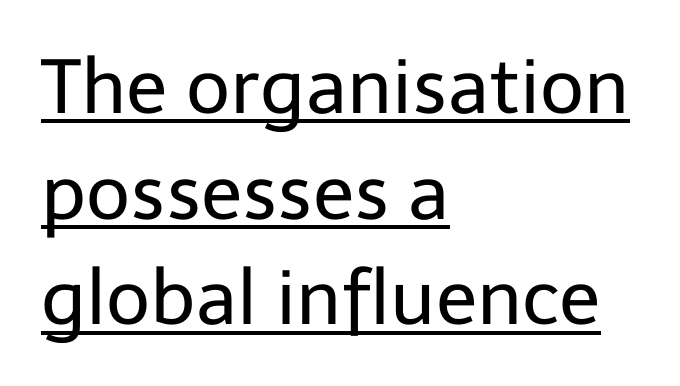
The image shows 76 px regular-weight sans-serif type, upright; set left-aligned, normal line spacing (1.39x), normal letter spacing, underlined; low stroke contrast and a medium x-height.
